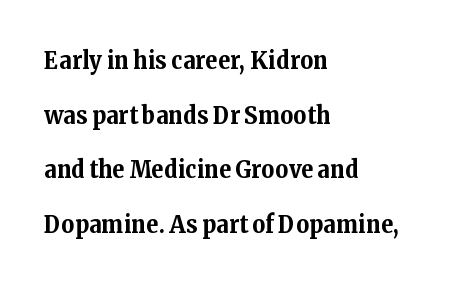
Q: Is the text bold? A: Yes.
Q: Is the text italic (slanted)? A: No, it is upright.
Q: Is the text underlined? A: No.
Q: How is the paragraph aligned? A: Left-aligned.
Q: Is the spacing between letters normal or unusually wide? A: Normal.
Q: Is the spacing between lines tight, normal or loose? A: Loose.
